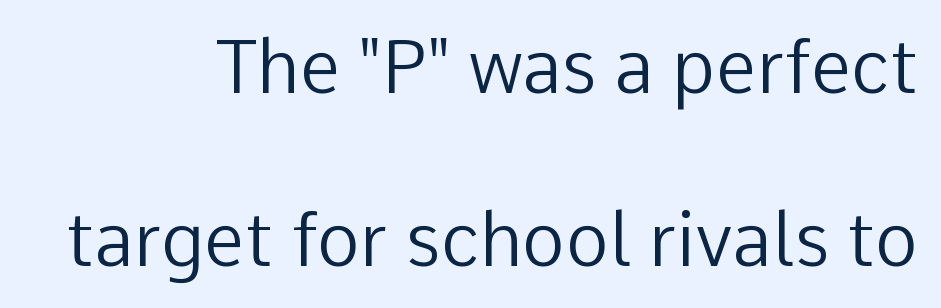
Between one letter and the next there's only the usual sliver of space. The letters look calm and open, with moderate or lighter stems. You could not count columns in this text — the font is proportionally spaced. The compositor pushed each line to the right boundary. The typography opts for an upright posture over an oblique one. In terms of letterform style, serifs are entirely absent.
